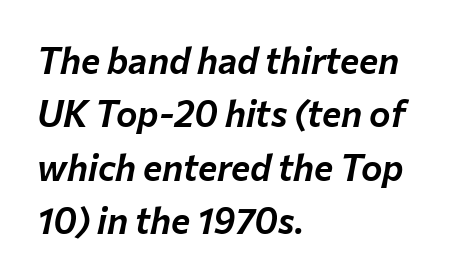
{"italic": "yes", "lean": "right", "slant_degrees": 12, "width": "normal", "stroke_contrast": "low", "x_height": "medium", "monospaced": "no", "underline": "no", "align": "left", "line_spacing": "normal", "line_spacing_ratio": 1.48, "letter_spacing": "normal", "letter_spacing_em": 0.0, "glyph_px": 36}
